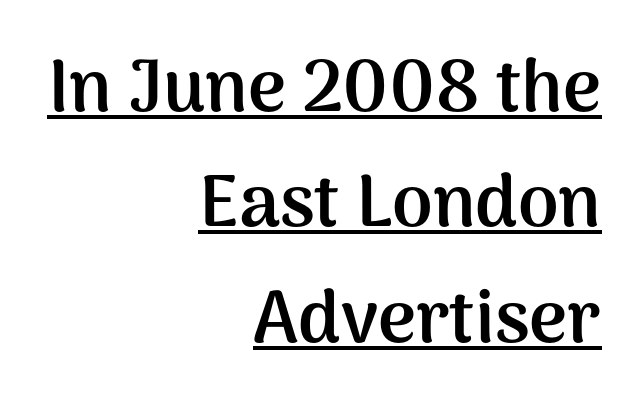
The letters sit at their default tracking, neither squeezed nor spread. The passage shown is typed in a proportional face where columns would drift. Regarding serifs, this sample does without them. The font's upright variant was chosen for this text.
